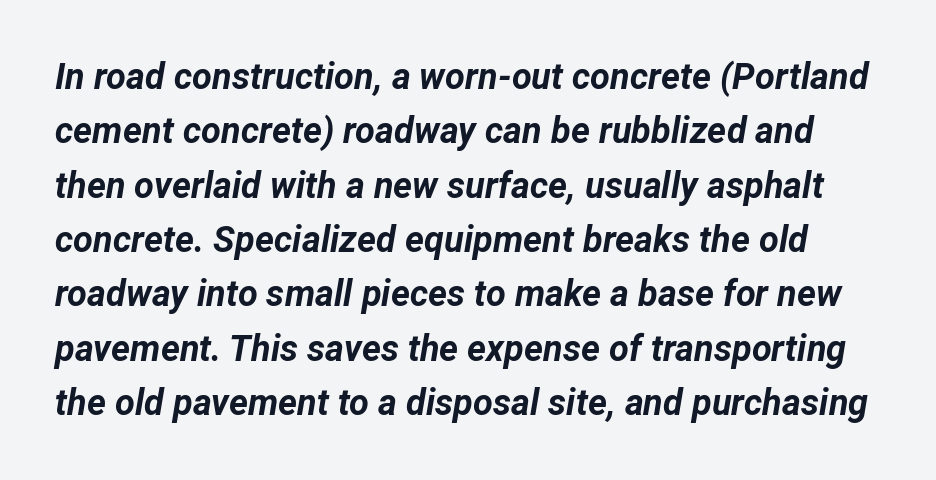
Q: Is the text bold? A: Yes.
Q: Is the text italic (slanted)? A: Yes, it leans right by about 12 degrees.
Q: Is the text underlined? A: No.
Q: Is the spacing between letters normal or unusually wide? A: Normal.
Q: Is the spacing between lines tight, normal or loose? A: Normal.
Q: Width (condensed, normal, or wide)? A: Normal.
Q: Stroke contrast? A: Low.
Q: x-height? A: Medium.
Q: Monospaced? A: No.
